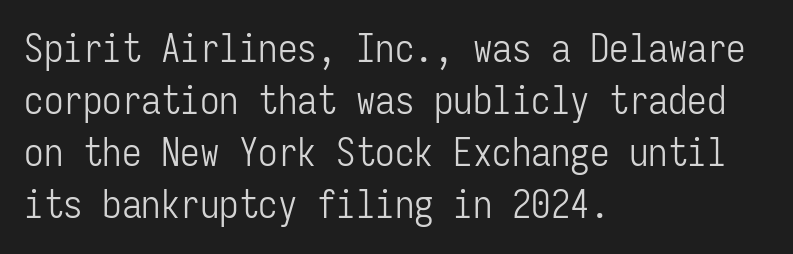
Q: Is the text bold? A: No.
Q: Is the text italic (slanted)? A: No, it is upright.
Q: Is the typeface a serif or a sans-serif typeface? A: Sans-serif.
Q: Is the text underlined? A: No.
Q: How is the paragraph aligned? A: Left-aligned.
Q: Is the spacing between letters normal or unusually wide? A: Normal.
Q: Is the spacing between lines tight, normal or loose? A: Normal.
Q: Width (condensed, normal, or wide)? A: Condensed.
Q: Stroke contrast? A: Low.
Q: x-height? A: Medium.
Q: Monospaced? A: Yes.
